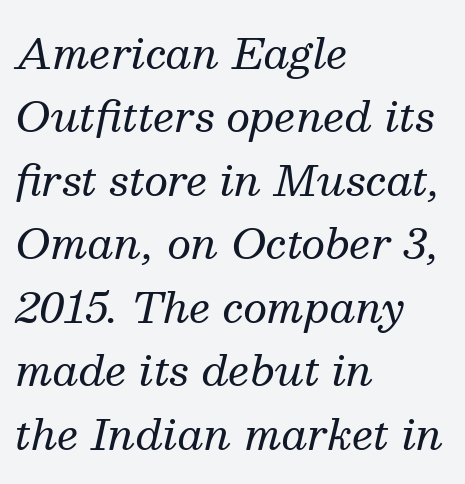
Q: Is the text bold? A: No.
Q: Is the text italic (slanted)? A: Yes, it leans right by about 13 degrees.
Q: Is the typeface a serif or a sans-serif typeface? A: Serif.
Q: Is the text underlined? A: No.
Q: How is the paragraph aligned? A: Left-aligned.
Q: Is the spacing between letters normal or unusually wide? A: Normal.
Q: Is the spacing between lines tight, normal or loose? A: Normal.
Q: Width (condensed, normal, or wide)? A: Normal.
Q: Stroke contrast? A: Medium.
Q: x-height? A: Medium.
Q: Monospaced? A: No.
